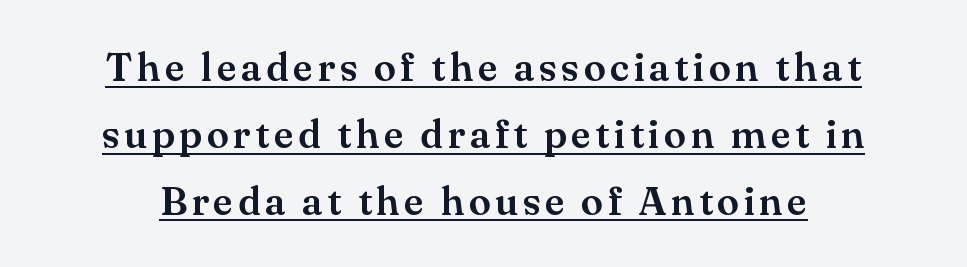
The image shows 40 px serif type, upright; set normal line spacing (1.67x), underlined; medium stroke contrast and a small x-height.
